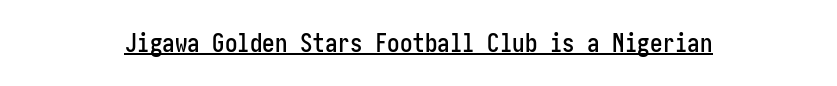
Q: Is the text italic (slanted)? A: No, it is upright.
Q: Is the text underlined? A: Yes.
Q: Is the spacing between letters normal or unusually wide? A: Normal.
